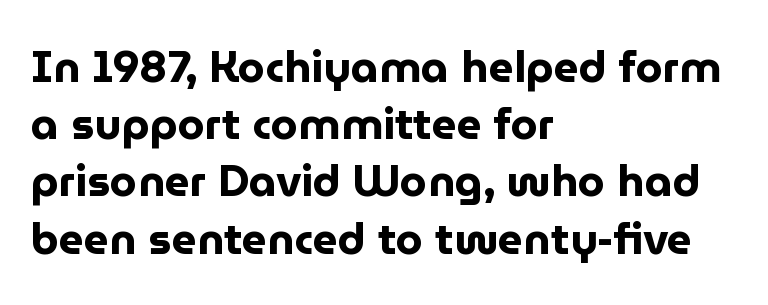
{"serif": "no", "italic": "no", "bold": "yes", "weight": "bold", "width": "normal", "stroke_contrast": "low", "x_height": "medium", "monospaced": "no", "underline": "no", "align": "left", "line_spacing": "normal", "line_spacing_ratio": 1.3, "letter_spacing": "normal", "letter_spacing_em": 0.0, "glyph_px": 44}
